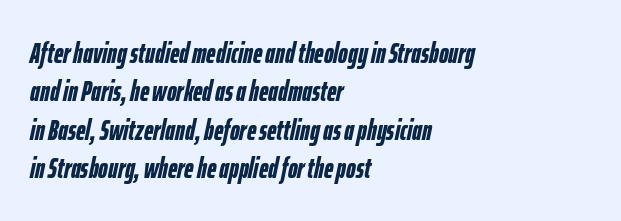
The lines are quadded left. Students, observe: this is what conventionally led text looks like. Words appear dense and cohesive because spacing is normal. The specimen omits any rule beneath the text block's lines.
